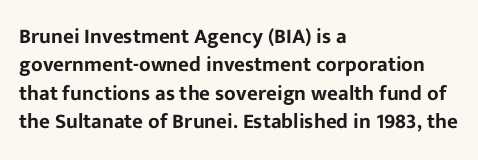
Q: Is the text italic (slanted)? A: No, it is upright.
Q: Is the text underlined? A: No.
Q: How is the paragraph aligned? A: Left-aligned.
Q: Is the spacing between letters normal or unusually wide? A: Normal.
Q: Is the spacing between lines tight, normal or loose? A: Normal.
